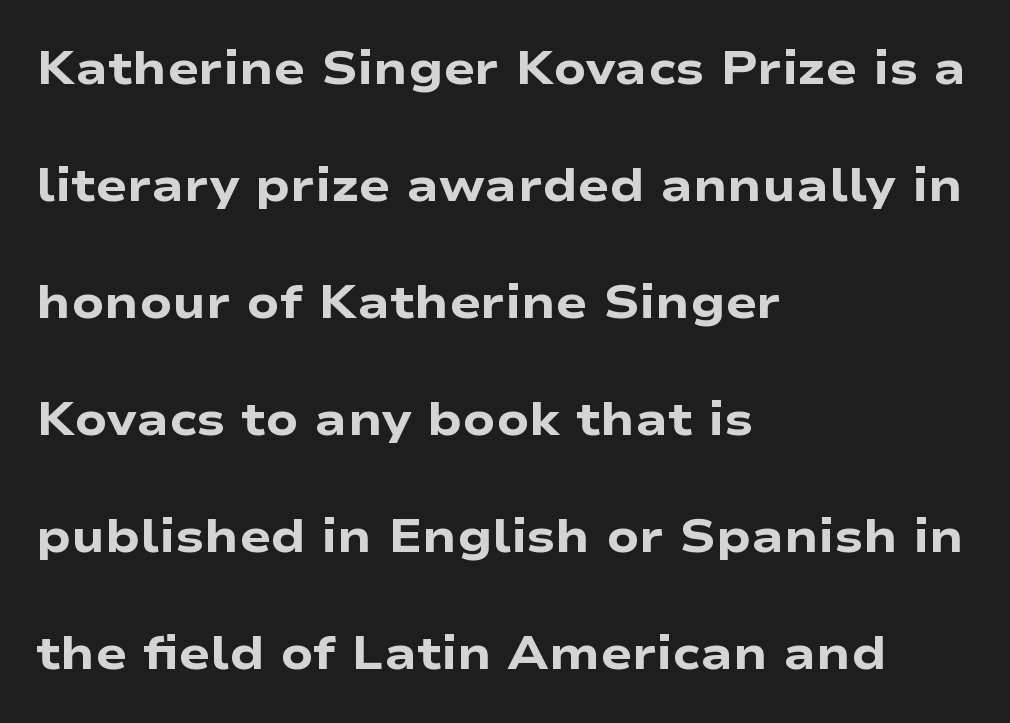
Q: Is the text bold? A: Yes.
Q: Is the text italic (slanted)? A: No, it is upright.
Q: Is the typeface a serif or a sans-serif typeface? A: Sans-serif.
Q: Is the text underlined? A: No.
Q: How is the paragraph aligned? A: Left-aligned.
Q: Is the spacing between letters normal or unusually wide? A: Normal.
Q: Is the spacing between lines tight, normal or loose? A: Loose.
Q: Width (condensed, normal, or wide)? A: Wide.
Q: Stroke contrast? A: Low.
Q: x-height? A: Medium.
Q: Monospaced? A: No.
